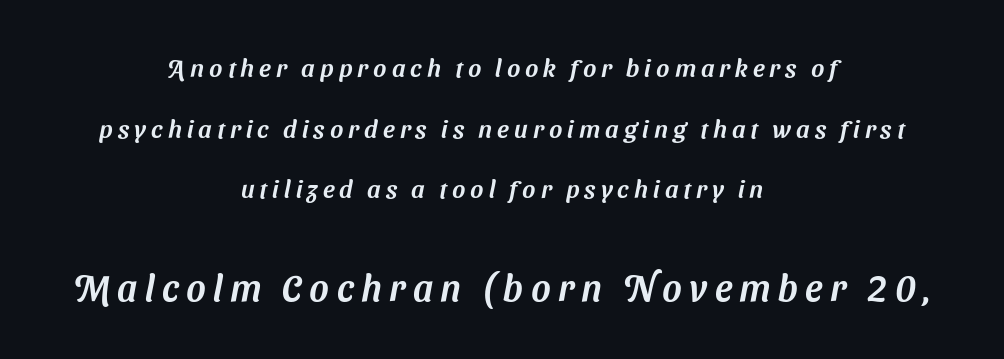
Q: Is the typeface a serif or a sans-serif typeface? A: Sans-serif.
Q: Is the text underlined? A: No.
Q: How is the paragraph aligned? A: Centered.
Q: Is the spacing between letters normal or unusually wide? A: Unusually wide.
Q: Is the spacing between lines tight, normal or loose? A: Loose.
Q: Which block of text is set in a larger size, the first (top) or the second (bottom)? A: The second (bottom) one.
Q: Width (condensed, normal, or wide)? A: Normal.
Q: Stroke contrast? A: Medium.
Q: x-height? A: Medium.
Q: Monospaced? A: No.
